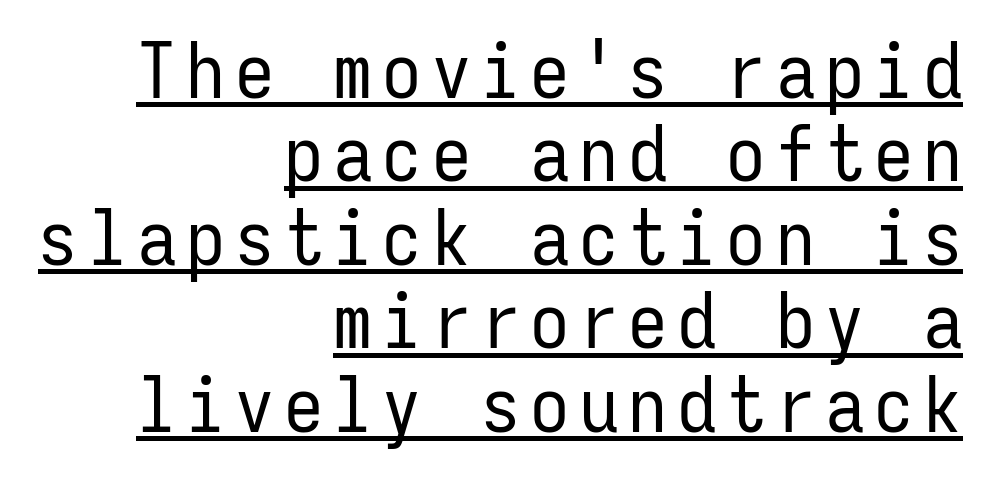
The space between consecutive lines is stingy. Think of a typewriter: that constant character pitch is what you see here. This sample uses a sans-serif face. A typographer would call this underscored text. Is the block centered? No — it sits flush against the right margin. Compared with a typical body face, this is equally light or lighter still.
